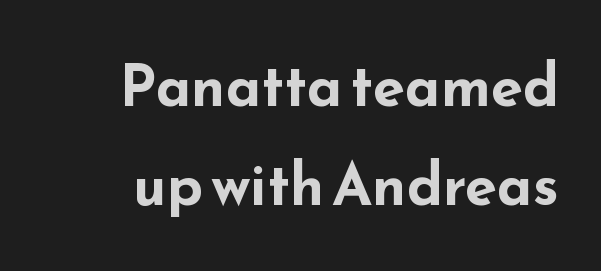
Does the leading feel generous? No, just average. You could not count columns in this text — the font is proportionally spaced. The passage shown is emphatically bold. Unlike italic type, these characters show no tilt at all. The rendering keeps characters at their native spacing. Descenders hang freely into open space.
